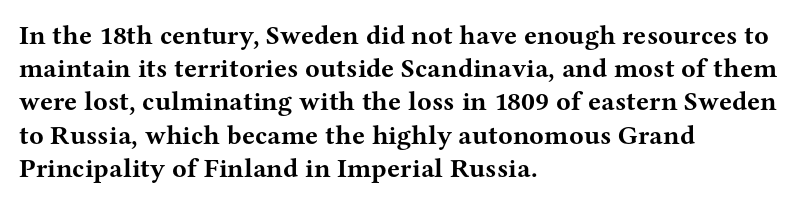
{"italic": "no", "bold": "yes", "underline": "no", "align": "left", "line_spacing_ratio": 1.23, "letter_spacing": "normal", "letter_spacing_em": 0.0, "glyph_px": 27}
